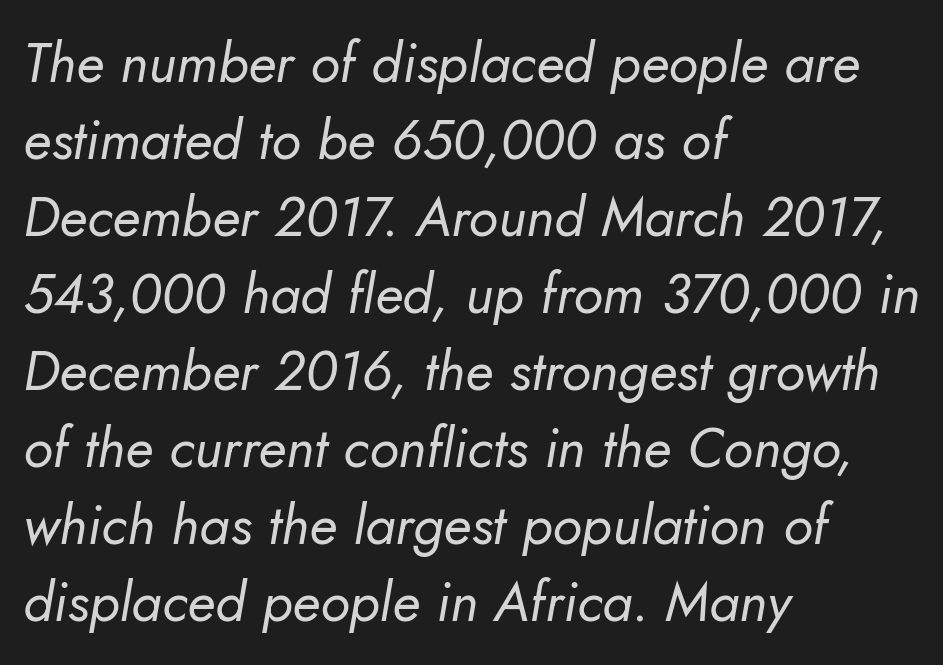
The image shows 55 px regular-weight type, italic (leaning right); set left-aligned, normal line spacing (1.4x), normal letter spacing, not underlined; low stroke contrast and a small x-height.
